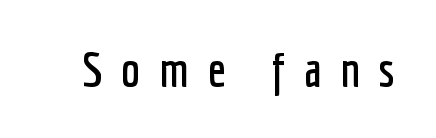
Q: Is the text italic (slanted)? A: No, it is upright.
Q: Is the typeface a serif or a sans-serif typeface? A: Sans-serif.
Q: Is the text underlined? A: No.
Q: Is the spacing between letters normal or unusually wide? A: Unusually wide.
Q: Width (condensed, normal, or wide)? A: Condensed.
Q: Stroke contrast? A: Low.
Q: x-height? A: Medium.
Q: Monospaced? A: No.
